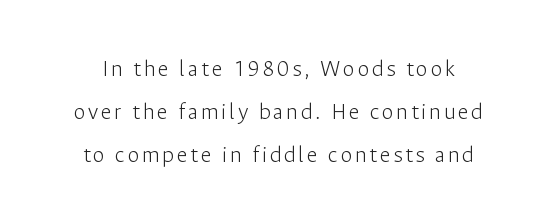
Quick note: not italic, upright. No letter is thick-stroked: the sample isn't bold. Plain, unruled lines of type.
